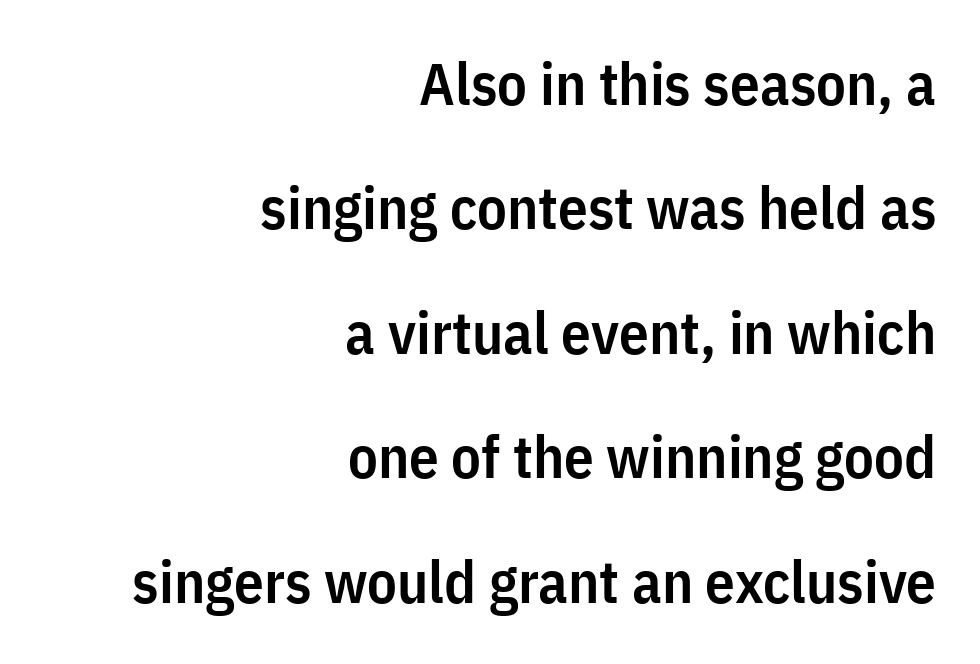
Inter-character spacing is left at the font's built-in metrics. Caption: semibold face, moderately heavy strokes. Every row of glyphs terminates at an identical x-position on the right. A clean baseline with only descenders dipping below it. Characters remain perfectly vertical along every line. A typesetter would call this leading open, well beyond the default.
